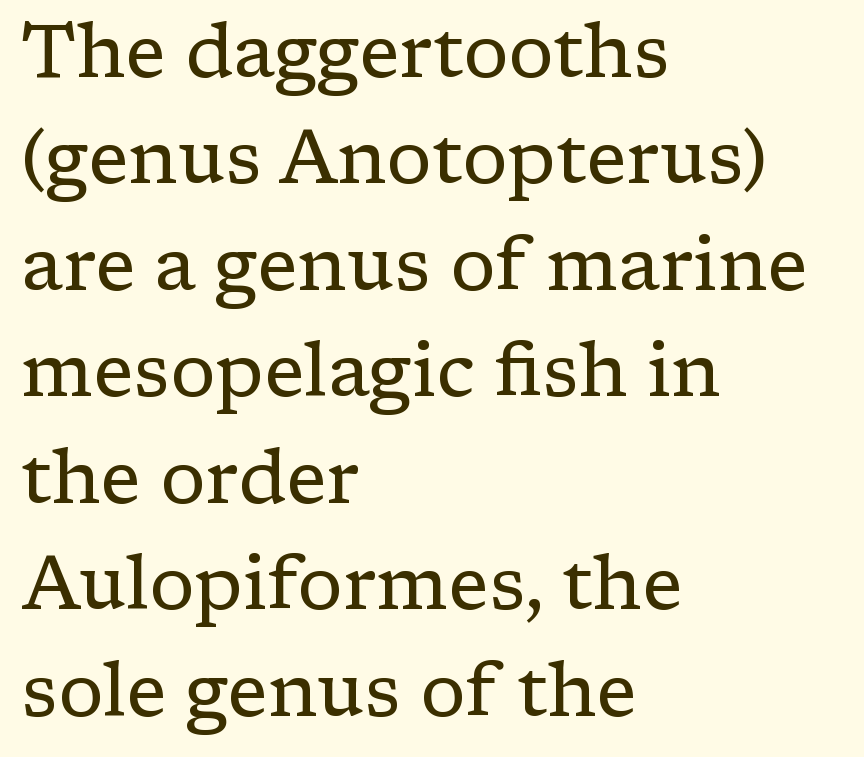
{"serif": "yes", "italic": "no", "bold": "no", "weight": "regular", "width": "normal", "stroke_contrast": "low", "x_height": "medium", "monospaced": "no", "underline": "no", "align": "left", "line_spacing": "normal", "line_spacing_ratio": 1.42, "letter_spacing": "normal", "letter_spacing_em": 0.0, "glyph_px": 75}
